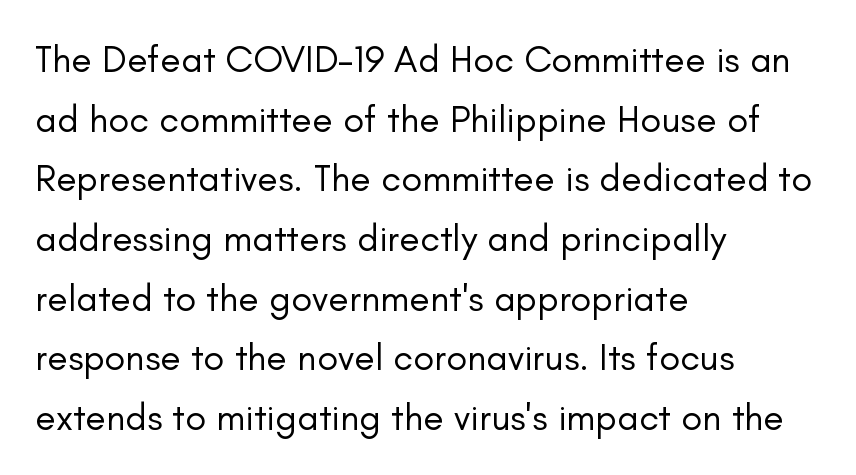
Q: Is the text bold? A: No.
Q: Is the text italic (slanted)? A: No, it is upright.
Q: Is the typeface a serif or a sans-serif typeface? A: Sans-serif.
Q: Is the text underlined? A: No.
Q: How is the paragraph aligned? A: Left-aligned.
Q: Is the spacing between letters normal or unusually wide? A: Normal.
Q: Is the spacing between lines tight, normal or loose? A: Normal.
Q: Width (condensed, normal, or wide)? A: Normal.
Q: Stroke contrast? A: Low.
Q: x-height? A: Small.
Q: Monospaced? A: No.
